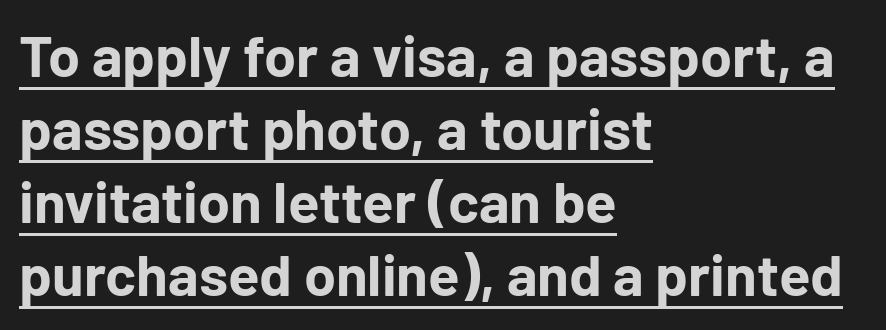
{"serif": "no", "italic": "no", "bold": "yes", "weight": "bold", "width": "normal", "stroke_contrast": "low", "x_height": "medium", "monospaced": "no", "underline": "yes", "align": "left", "line_spacing": "normal", "line_spacing_ratio": 1.26, "letter_spacing": "normal", "letter_spacing_em": 0.0, "glyph_px": 58}
